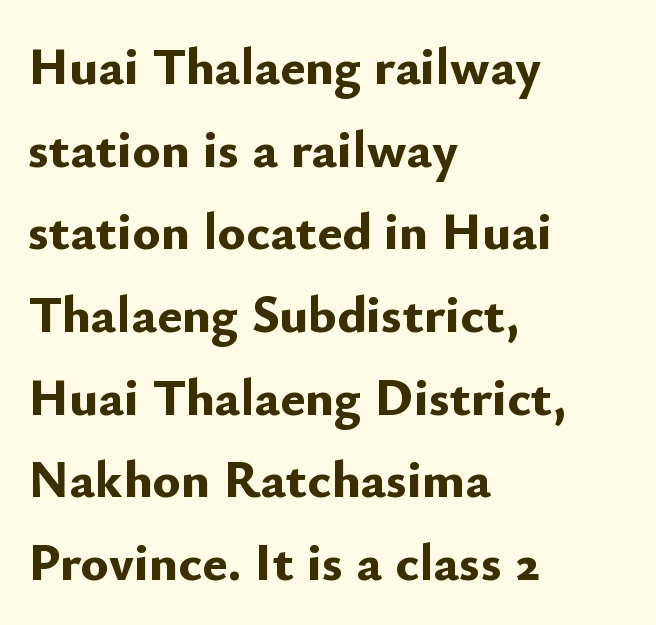
Q: Is the text bold? A: Yes.
Q: Is the text italic (slanted)? A: No, it is upright.
Q: Is the typeface a serif or a sans-serif typeface? A: Sans-serif.
Q: Is the text underlined? A: No.
Q: How is the paragraph aligned? A: Left-aligned.
Q: Is the spacing between letters normal or unusually wide? A: Normal.
Q: Is the spacing between lines tight, normal or loose? A: Normal.
Q: Width (condensed, normal, or wide)? A: Normal.
Q: Stroke contrast? A: Low.
Q: x-height? A: Small.
Q: Monospaced? A: No.
